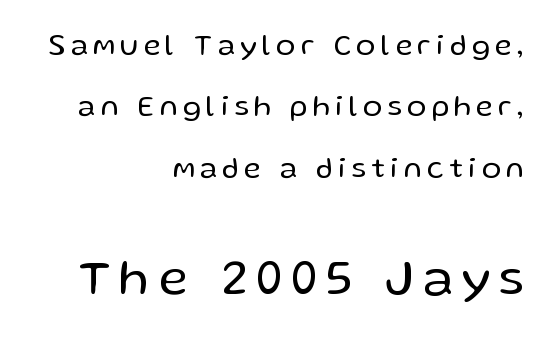
The image shows 51 px regular-weight sans-serif type, upright; set right-aligned, loose line spacing (2.12x), not underlined; the second (bottom) block is 1.76x larger; low stroke contrast and a medium x-height.
